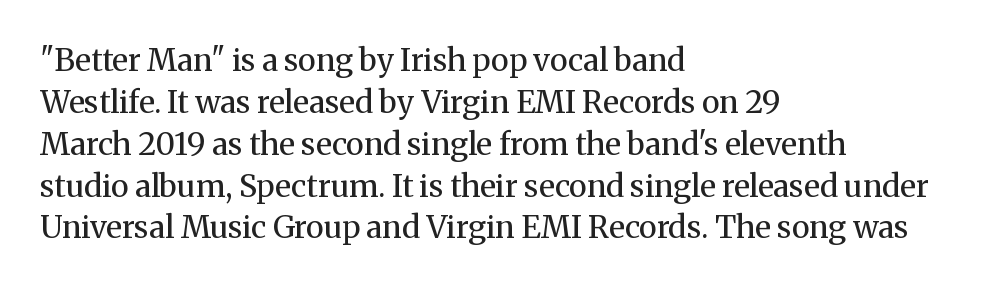
Q: Is the text bold? A: No.
Q: Is the text italic (slanted)? A: No, it is upright.
Q: Is the typeface a serif or a sans-serif typeface? A: Serif.
Q: Is the text underlined? A: No.
Q: How is the paragraph aligned? A: Left-aligned.
Q: Is the spacing between letters normal or unusually wide? A: Normal.
Q: Is the spacing between lines tight, normal or loose? A: Normal.
Q: Width (condensed, normal, or wide)? A: Normal.
Q: Stroke contrast? A: Medium.
Q: x-height? A: Medium.
Q: Monospaced? A: No.
